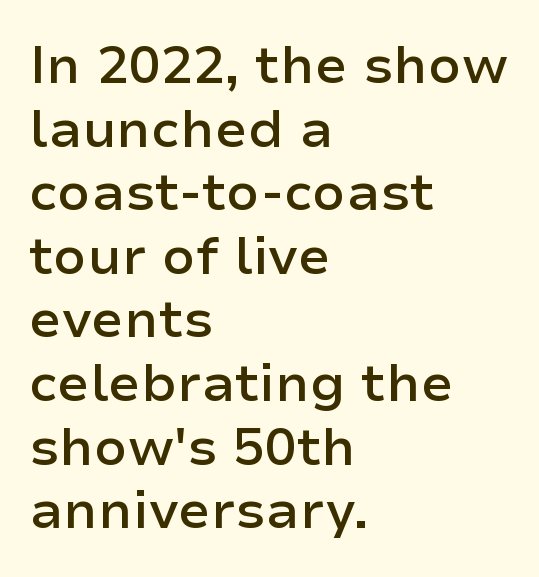
Q: Is the text bold? A: Semi-bold.
Q: Is the text italic (slanted)? A: No, it is upright.
Q: Is the typeface a serif or a sans-serif typeface? A: Sans-serif.
Q: Is the text underlined? A: No.
Q: How is the paragraph aligned? A: Left-aligned.
Q: Is the spacing between letters normal or unusually wide? A: Normal.
Q: Width (condensed, normal, or wide)? A: Normal.
Q: Stroke contrast? A: Low.
Q: x-height? A: Medium.
Q: Monospaced? A: No.
